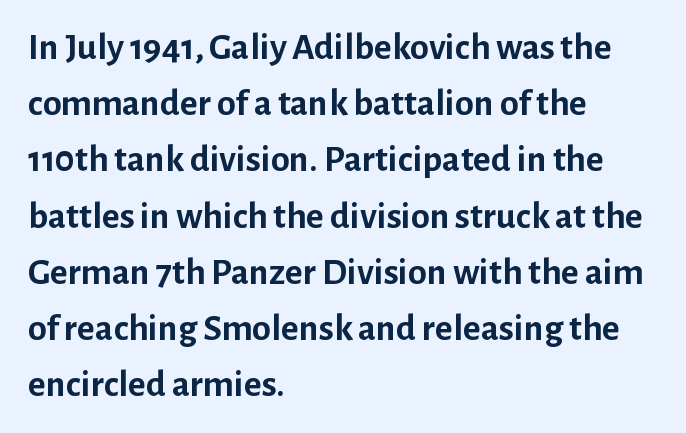
Q: Is the text bold? A: Yes.
Q: Is the text italic (slanted)? A: No, it is upright.
Q: Is the typeface a serif or a sans-serif typeface? A: Sans-serif.
Q: Is the text underlined? A: No.
Q: How is the paragraph aligned? A: Left-aligned.
Q: Is the spacing between letters normal or unusually wide? A: Normal.
Q: Is the spacing between lines tight, normal or loose? A: Normal.
Q: Width (condensed, normal, or wide)? A: Normal.
Q: Stroke contrast? A: Low.
Q: x-height? A: Medium.
Q: Monospaced? A: No.
